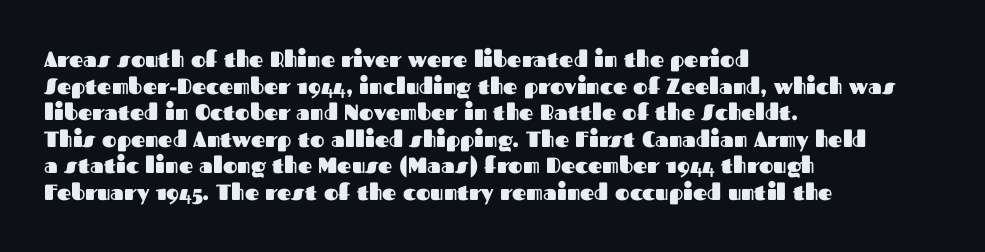
{"italic": "no", "bold": "yes", "underline": "no", "align": "left", "line_spacing_ratio": 1.21, "letter_spacing": "normal", "letter_spacing_em": 0.0, "glyph_px": 22}
